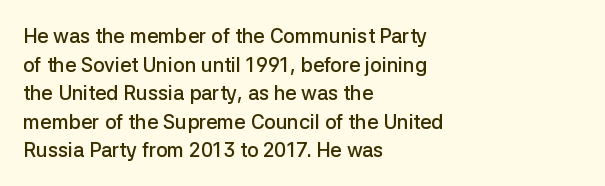
Q: Is the text bold? A: Semi-bold.
Q: Is the text italic (slanted)? A: No, it is upright.
Q: Is the text underlined? A: No.
Q: How is the paragraph aligned? A: Left-aligned.
Q: Is the spacing between letters normal or unusually wide? A: Normal.
Q: Is the spacing between lines tight, normal or loose? A: Normal.
